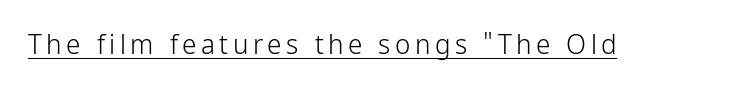
The image shows 26 px text type, upright; set underlined.
